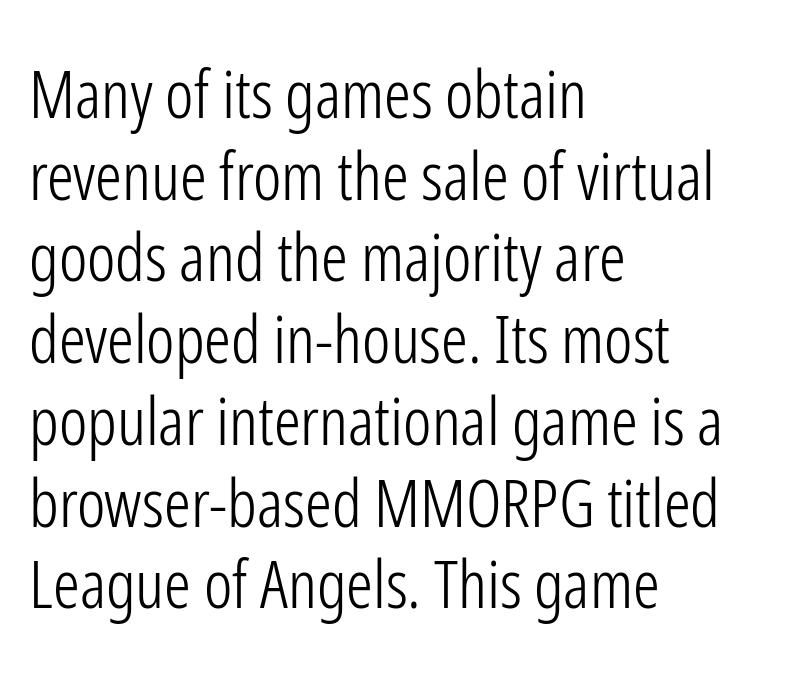
Q: Is the text bold? A: No.
Q: Is the text italic (slanted)? A: No, it is upright.
Q: Is the typeface a serif or a sans-serif typeface? A: Sans-serif.
Q: Is the text underlined? A: No.
Q: How is the paragraph aligned? A: Left-aligned.
Q: Is the spacing between letters normal or unusually wide? A: Normal.
Q: Width (condensed, normal, or wide)? A: Condensed.
Q: Stroke contrast? A: Low.
Q: x-height? A: Medium.
Q: Monospaced? A: No.
